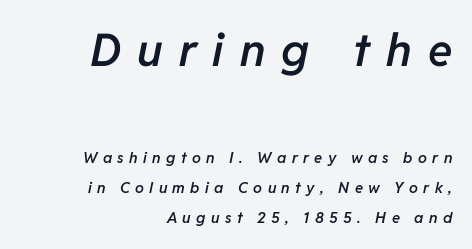
The image shows 45 px semibold type, italic (leaning right); set right-aligned, loose line spacing (2.02x), unusually wide letter spacing (+0.36 em), not underlined; the first (top) block is 3.0x larger; low stroke contrast and a medium x-height.
